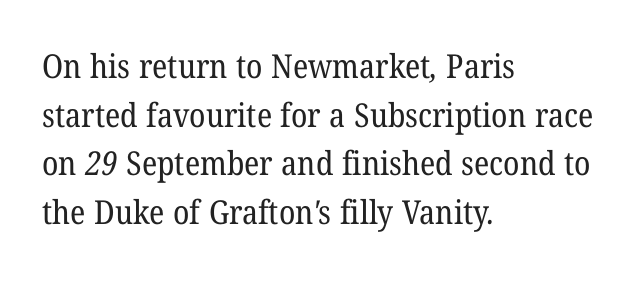
A bare baseline throughout the passage. Normally led — the rows are evenly, conventionally spaced. Caption: face not bold, strokes unweighted. Layout note: lines flush left.
